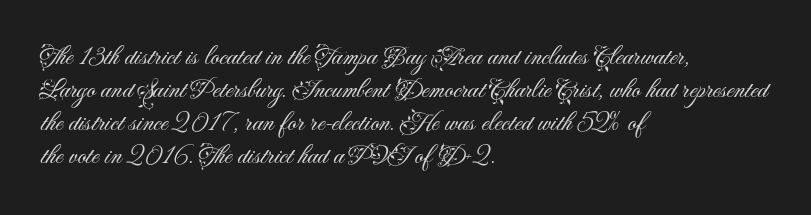
{"bold": "no", "underline": "no", "align": "left", "line_spacing_ratio": 1.22, "letter_spacing": "normal", "letter_spacing_em": 0.0, "glyph_px": 27}
